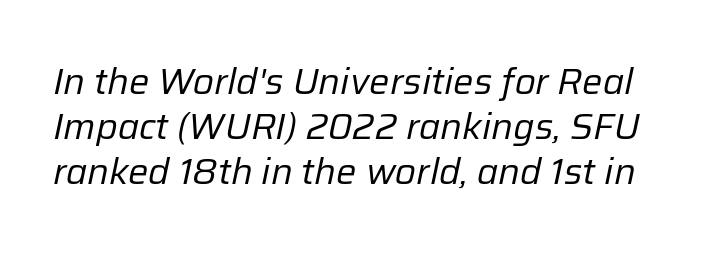
The image shows 36 px regular-weight type, italic (leaning right); set normal line spacing (1.25x), normal letter spacing, not underlined; low stroke contrast and a medium x-height.
